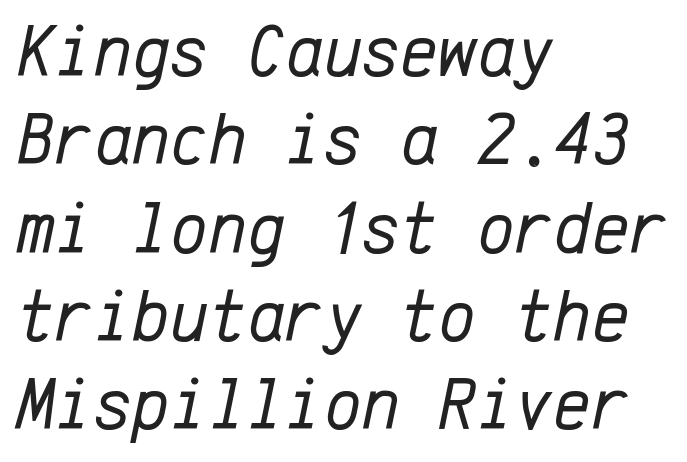
{"italic": "yes", "lean": "right", "slant_degrees": 12, "bold": "no", "weight": "regular", "width": "normal", "stroke_contrast": "low", "x_height": "medium", "monospaced": "yes", "underline": "no", "align": "left", "line_spacing_ratio": 1.21, "letter_spacing": "normal", "letter_spacing_em": 0.0, "glyph_px": 73}
